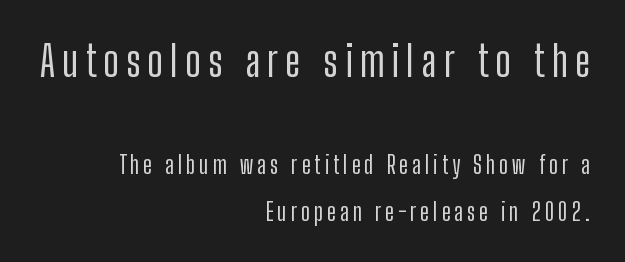
The lettering stays uniformly vertical, giving the passage a roman look. The passage shown is typed in a proportional face where columns would drift. These lines are composed in type without serifs. If you squint, the top block still reads clearly — it's the larger of the two. Horizontal bands of white between lines are thick stripes.
